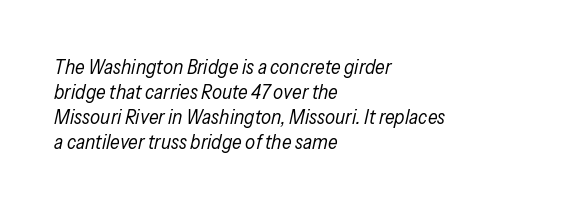
No heavy texture on the line: the type isn't bold. Rendered with sloped, italic letterforms. Inter-character spacing is left at the font's built-in metrics. Honestly, there is no underline to notice here at all.
